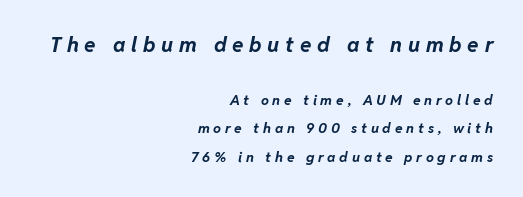
The image shows 21 px bold type, italic (leaning right); set right-aligned, loose line spacing (2.04x), unusually wide letter spacing (+0.27 em), not underlined; the first (top) block is 1.5x larger.
